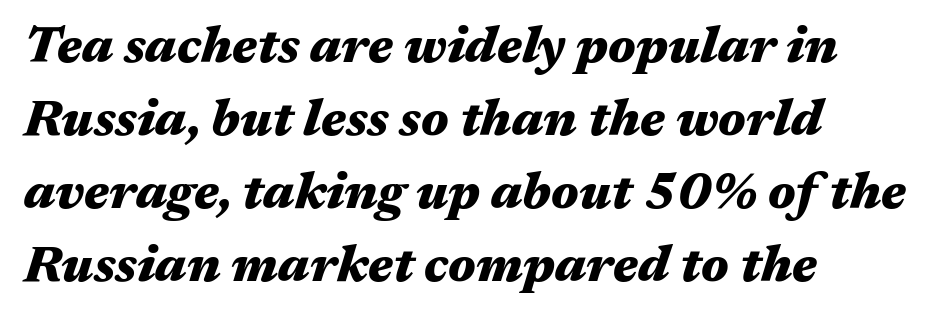
{"italic": "yes", "lean": "right", "slant_degrees": 17, "bold": "yes", "weight": "heavy", "width": "wide", "stroke_contrast": "medium", "x_height": "medium", "monospaced": "no", "underline": "no", "align": "left", "line_spacing": "normal", "line_spacing_ratio": 1.43, "letter_spacing": "normal", "letter_spacing_em": 0.0, "glyph_px": 51}
